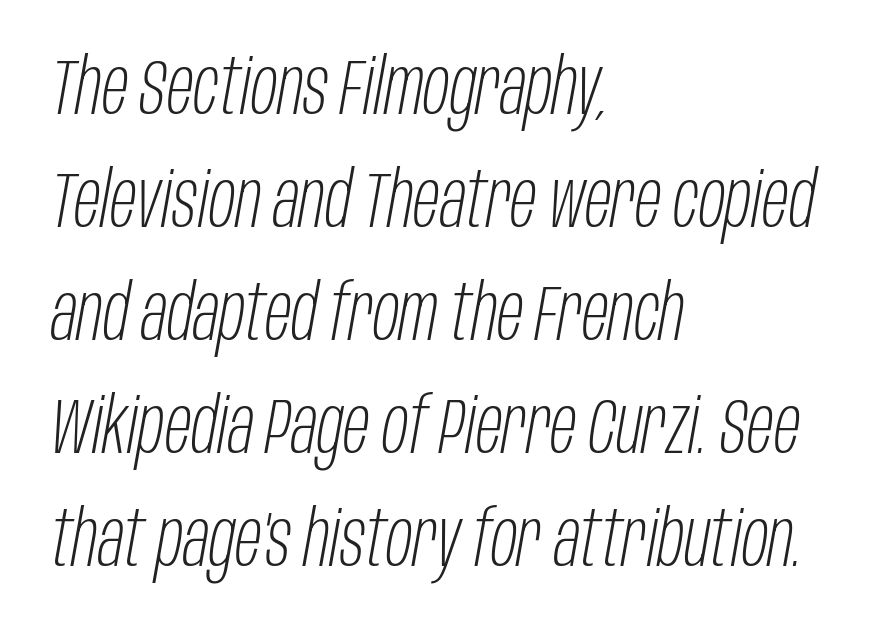
The image shows 78 px light, condensed type, italic (leaning right); set left-aligned, normal line spacing (1.45x), normal letter spacing, not underlined; low stroke contrast and a large x-height.
